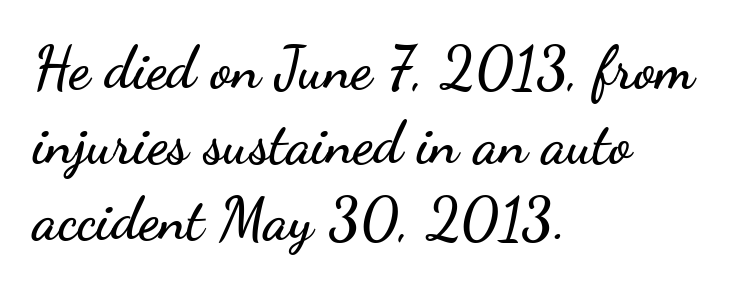
Q: Is the text italic (slanted)? A: Yes.
Q: Is the typeface a serif or a sans-serif typeface? A: Sans-serif.
Q: Is the text underlined? A: No.
Q: How is the paragraph aligned? A: Left-aligned.
Q: Is the spacing between letters normal or unusually wide? A: Normal.
Q: Is the spacing between lines tight, normal or loose? A: Normal.
Q: Width (condensed, normal, or wide)? A: Wide.
Q: Stroke contrast? A: Low.
Q: x-height? A: Small.
Q: Monospaced? A: No.
